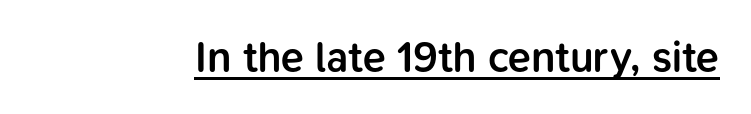
You could not count columns in this text — the font is proportionally spaced. Look at the bottom of the vertical strokes: they stop flat, with no serifs. Does the lettering tilt? It doesn't — this is upright. The sample's only ornament is a line tracing under the words. There is no visible air inserted between adjacent glyphs.
